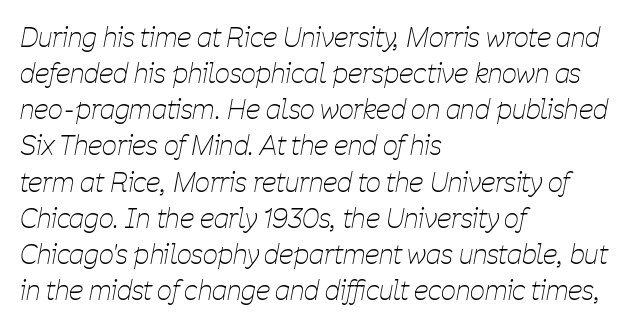
{"italic": "yes", "lean": "right", "slant_degrees": 11, "bold": "no", "underline": "no", "align": "left", "line_spacing": "normal", "line_spacing_ratio": 1.39, "letter_spacing": "normal", "letter_spacing_em": 0.0, "glyph_px": 26}
